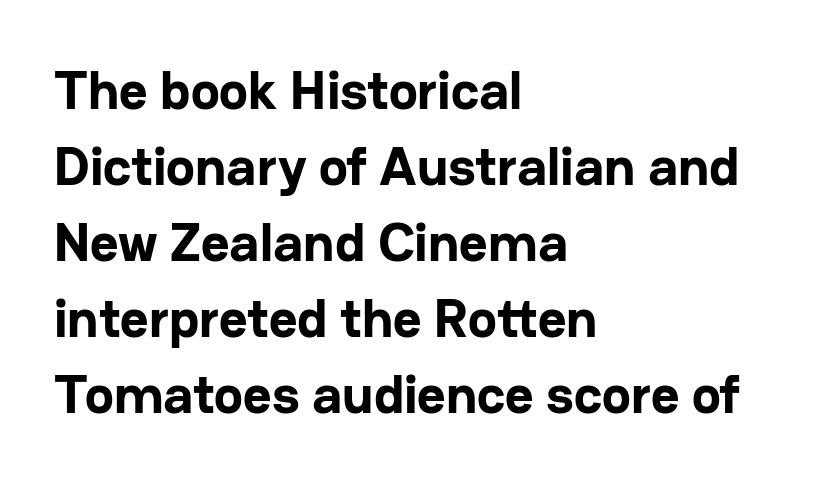
{"serif": "no", "italic": "no", "bold": "yes", "weight": "bold", "width": "normal", "stroke_contrast": "low", "x_height": "medium", "monospaced": "no", "underline": "no", "align": "left", "line_spacing": "normal", "line_spacing_ratio": 1.38, "letter_spacing": "normal", "letter_spacing_em": 0.0, "glyph_px": 55}
